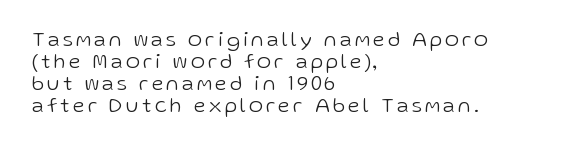
{"italic": "no", "bold": "no", "underline": "no", "align": "left", "line_spacing": "tight", "line_spacing_ratio": 1.04, "glyph_px": 21}
